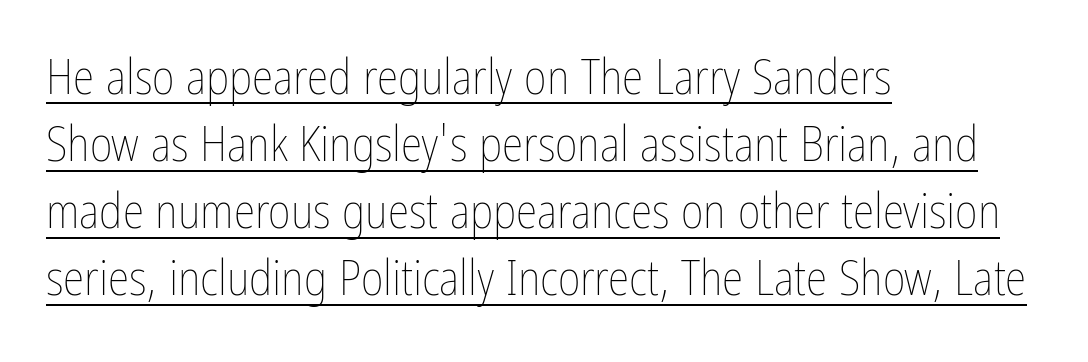
{"italic": "no", "bold": "no", "weight": "thin", "width": "condensed", "stroke_contrast": "low", "x_height": "medium", "monospaced": "no", "underline": "yes", "align": "left", "line_spacing": "normal", "line_spacing_ratio": 1.37, "letter_spacing": "normal", "letter_spacing_em": 0.0, "glyph_px": 49}
